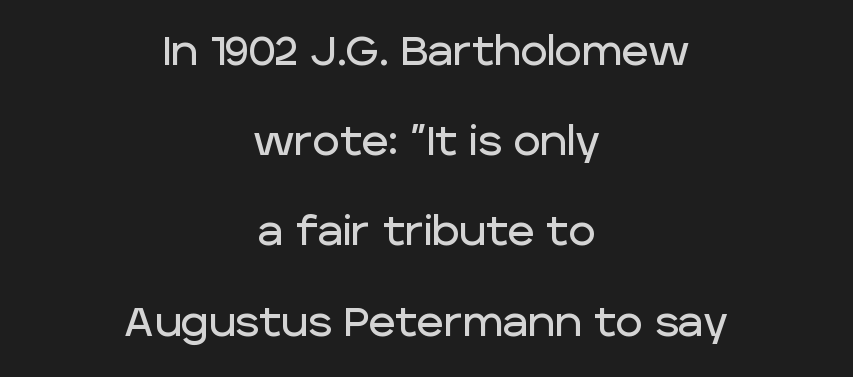
Q: Is the text italic (slanted)? A: No, it is upright.
Q: Is the typeface a serif or a sans-serif typeface? A: Sans-serif.
Q: Is the text underlined? A: No.
Q: How is the paragraph aligned? A: Centered.
Q: Is the spacing between letters normal or unusually wide? A: Normal.
Q: Is the spacing between lines tight, normal or loose? A: Loose.
Q: Width (condensed, normal, or wide)? A: Normal.
Q: Stroke contrast? A: Low.
Q: x-height? A: Large.
Q: Monospaced? A: No.
